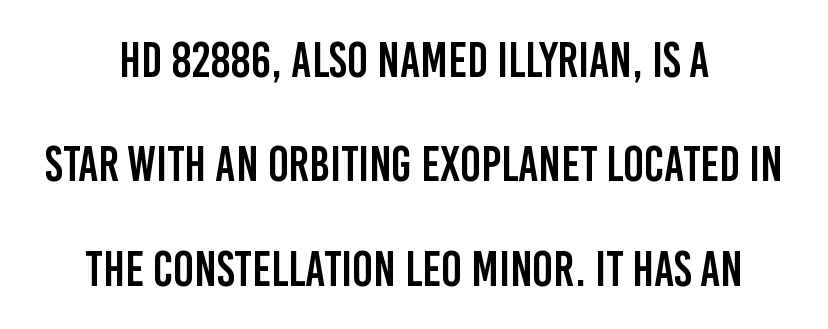
Q: Is the text italic (slanted)? A: No, it is upright.
Q: Is the typeface a serif or a sans-serif typeface? A: Sans-serif.
Q: Is the text underlined? A: No.
Q: Is the spacing between letters normal or unusually wide? A: Normal.
Q: Is the spacing between lines tight, normal or loose? A: Loose.
Q: Width (condensed, normal, or wide)? A: Condensed.
Q: Stroke contrast? A: Low.
Q: x-height? A: Large.
Q: Monospaced? A: No.
